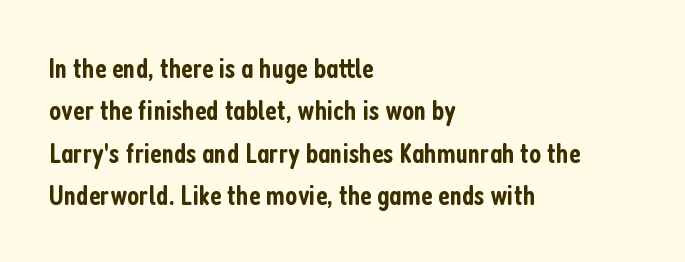
Q: Is the text bold? A: Semi-bold.
Q: Is the text italic (slanted)? A: No, it is upright.
Q: Is the typeface a serif or a sans-serif typeface? A: Sans-serif.
Q: Is the text underlined? A: No.
Q: How is the paragraph aligned? A: Left-aligned.
Q: Is the spacing between letters normal or unusually wide? A: Normal.
Q: Is the spacing between lines tight, normal or loose? A: Normal.
Q: Width (condensed, normal, or wide)? A: Condensed.
Q: Stroke contrast? A: Low.
Q: x-height? A: Medium.
Q: Monospaced? A: No.
